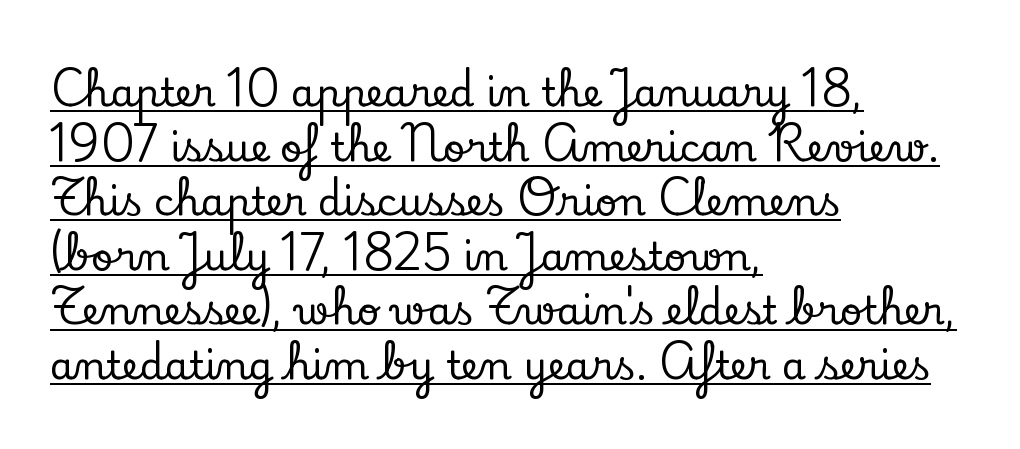
The line texture is even and compact thanks to regular tracking. Beneath each row of characters lies a ruled line. Every row of glyphs begins at an identical x-position on the left. You can tell from the footed stems that serif type was used. This block has exactly the height ordinary leading produces. A typesetter would call this proportional, since set widths differ per character.
